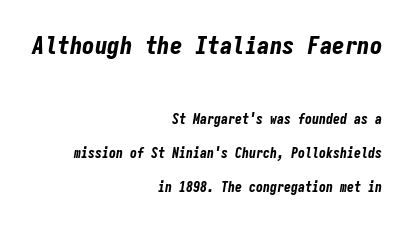
Block one is the big one; block two sits smaller underneath. Visually the block forms a straight wall on the right and a jagged coastline on the left. No extra tracking has been applied to these lines. Check the space under the baseline: it is left empty. Tall strokes in this sample are angled rather than plumb. Compared with typical paragraphs, the rows here are farther apart.
